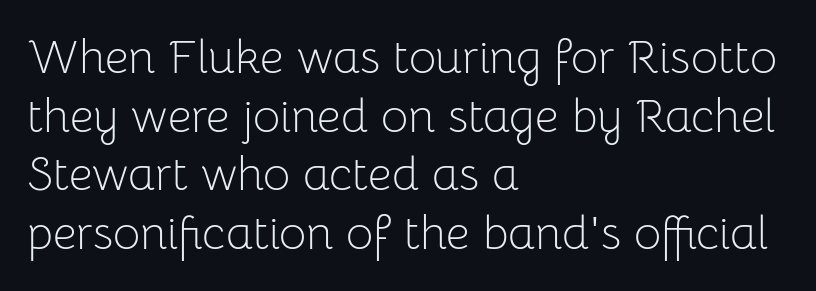
The image shows 47 px light sans-serif type, upright; set left-aligned, normal line spacing (1.25x), normal letter spacing, not underlined; low stroke contrast and a medium x-height.
